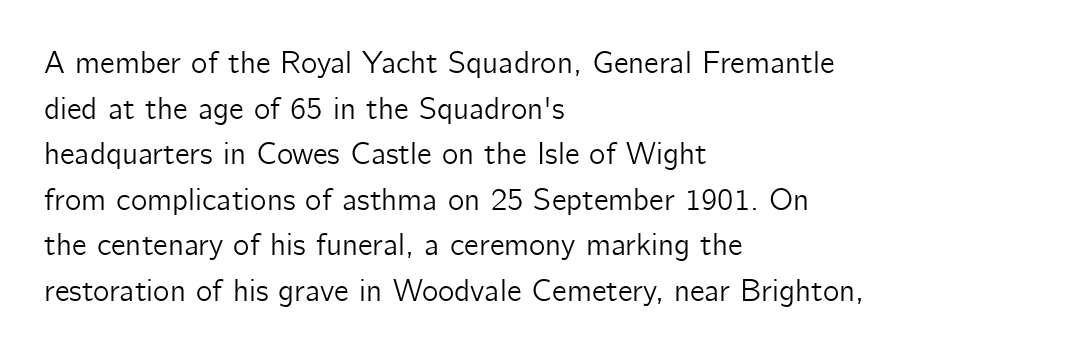
Q: Is the text italic (slanted)? A: No, it is upright.
Q: Is the typeface a serif or a sans-serif typeface? A: Sans-serif.
Q: Is the text underlined? A: No.
Q: How is the paragraph aligned? A: Left-aligned.
Q: Is the spacing between letters normal or unusually wide? A: Normal.
Q: Is the spacing between lines tight, normal or loose? A: Normal.
Q: Width (condensed, normal, or wide)? A: Normal.
Q: Stroke contrast? A: Low.
Q: x-height? A: Medium.
Q: Monospaced? A: No.
